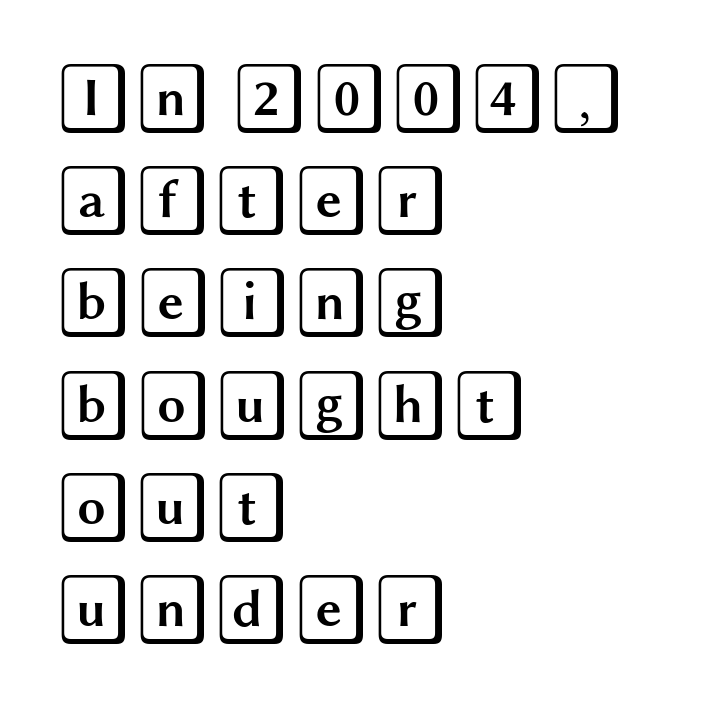
The image shows 72 px wide type, upright; set left-aligned, normal line spacing (1.42x), normal letter spacing, not underlined; a large x-height.
